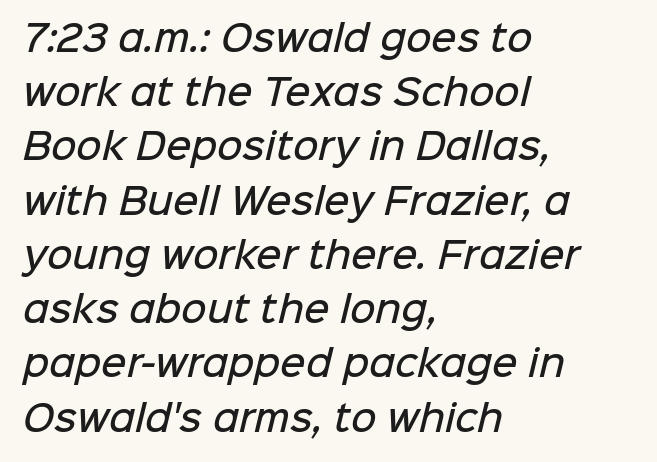
Q: Is the text bold? A: Semi-bold.
Q: Is the typeface a serif or a sans-serif typeface? A: Sans-serif.
Q: Is the text underlined? A: No.
Q: How is the paragraph aligned? A: Left-aligned.
Q: Is the spacing between letters normal or unusually wide? A: Normal.
Q: Is the spacing between lines tight, normal or loose? A: Normal.
Q: Width (condensed, normal, or wide)? A: Normal.
Q: Stroke contrast? A: Low.
Q: x-height? A: Medium.
Q: Monospaced? A: No.
